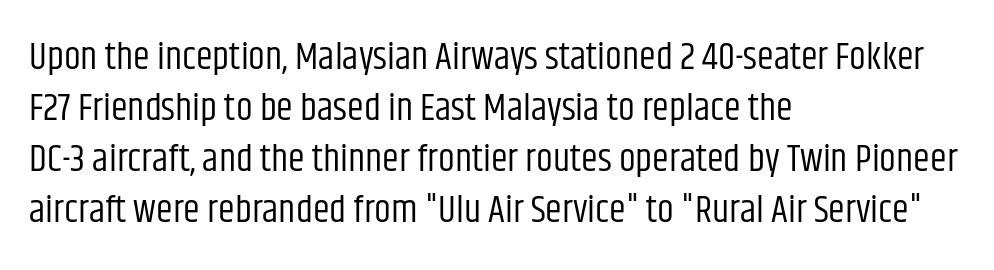
The image shows 38 px regular-weight, condensed sans-serif type, upright; set left-aligned, normal line spacing (1.34x), normal letter spacing, not underlined; low stroke contrast and a large x-height.
